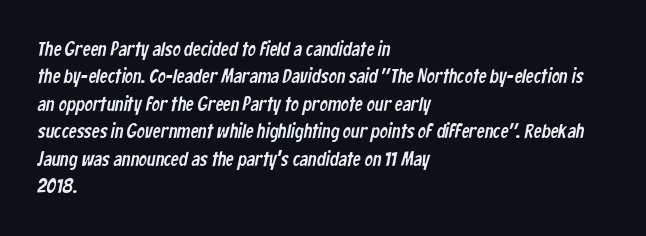
Q: Is the text underlined? A: No.
Q: How is the paragraph aligned? A: Left-aligned.
Q: Is the spacing between letters normal or unusually wide? A: Normal.
Q: Is the spacing between lines tight, normal or loose? A: Normal.
